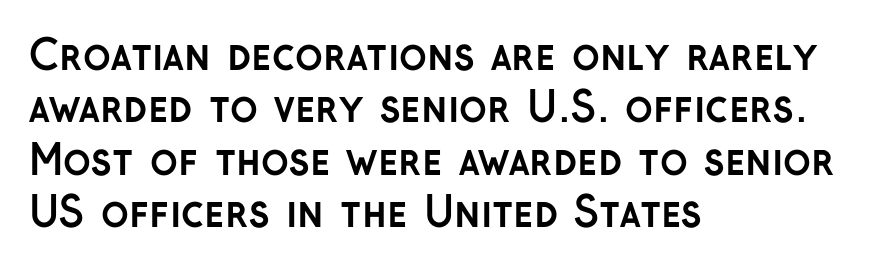
Q: Is the text bold? A: Yes.
Q: Is the text italic (slanted)? A: No, it is upright.
Q: Is the typeface a serif or a sans-serif typeface? A: Sans-serif.
Q: Is the text underlined? A: No.
Q: How is the paragraph aligned? A: Left-aligned.
Q: Is the spacing between letters normal or unusually wide? A: Normal.
Q: Is the spacing between lines tight, normal or loose? A: Normal.
Q: Width (condensed, normal, or wide)? A: Normal.
Q: Stroke contrast? A: Low.
Q: x-height? A: Medium.
Q: Monospaced? A: No.
